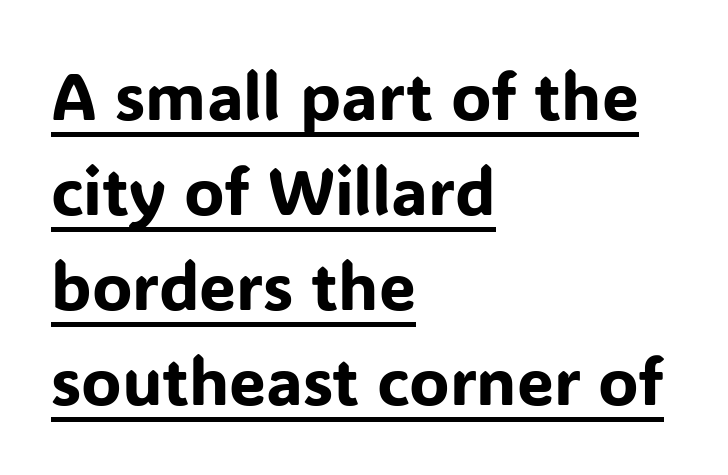
Q: Is the text italic (slanted)? A: No, it is upright.
Q: Is the typeface a serif or a sans-serif typeface? A: Sans-serif.
Q: Is the text underlined? A: Yes.
Q: How is the paragraph aligned? A: Left-aligned.
Q: Is the spacing between letters normal or unusually wide? A: Normal.
Q: Is the spacing between lines tight, normal or loose? A: Normal.
Q: Width (condensed, normal, or wide)? A: Normal.
Q: Stroke contrast? A: Low.
Q: x-height? A: Medium.
Q: Monospaced? A: No.
